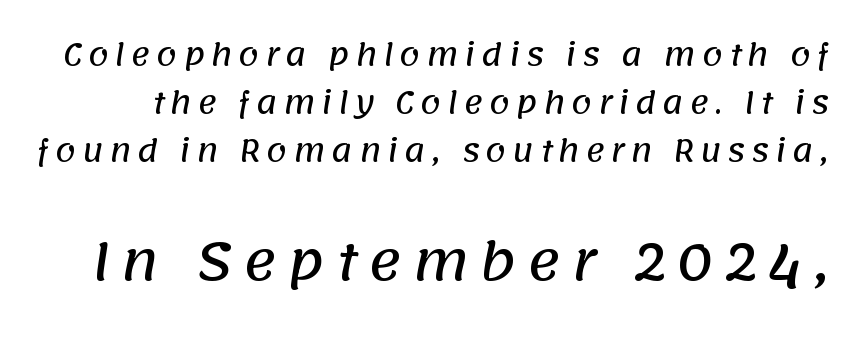
Typesetter's note — lower block bumped up in size, upper block left smaller. The baseline area is clear. The horizontal fit of the characters is loose and conspicuously gappy. This sample uses a sans-serif face. Character widths vary here, with narrow letters taking less room than wide ones.
